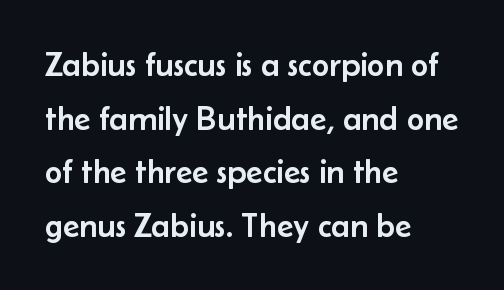
The image shows 34 px sans-serif type, upright; set left-aligned, normal line spacing (1.58x), normal letter spacing, not underlined; low stroke contrast and a small x-height.
